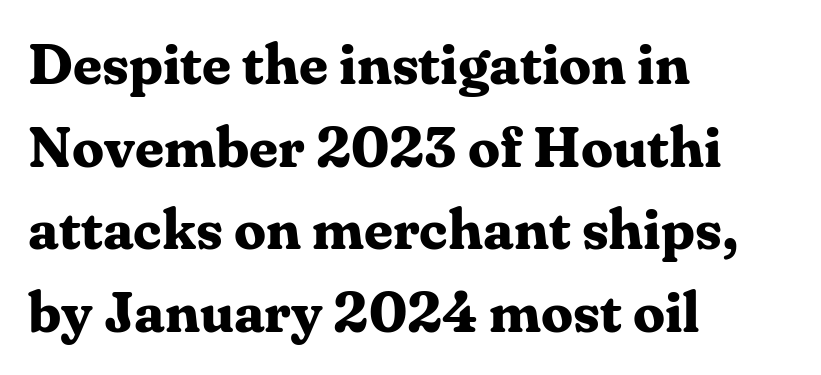
Q: Is the text bold? A: Yes.
Q: Is the text italic (slanted)? A: No, it is upright.
Q: Is the typeface a serif or a sans-serif typeface? A: Serif.
Q: Is the text underlined? A: No.
Q: How is the paragraph aligned? A: Left-aligned.
Q: Is the spacing between letters normal or unusually wide? A: Normal.
Q: Is the spacing between lines tight, normal or loose? A: Normal.
Q: Width (condensed, normal, or wide)? A: Normal.
Q: Stroke contrast? A: Medium.
Q: x-height? A: Medium.
Q: Monospaced? A: No.
